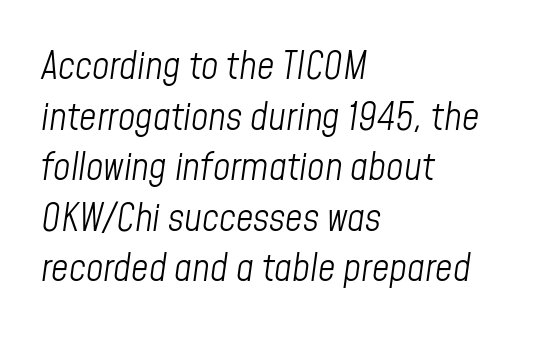
The image shows 38 px light, condensed type, italic (leaning right); set left-aligned, normal line spacing (1.33x), normal letter spacing, not underlined; low stroke contrast and a medium x-height.
